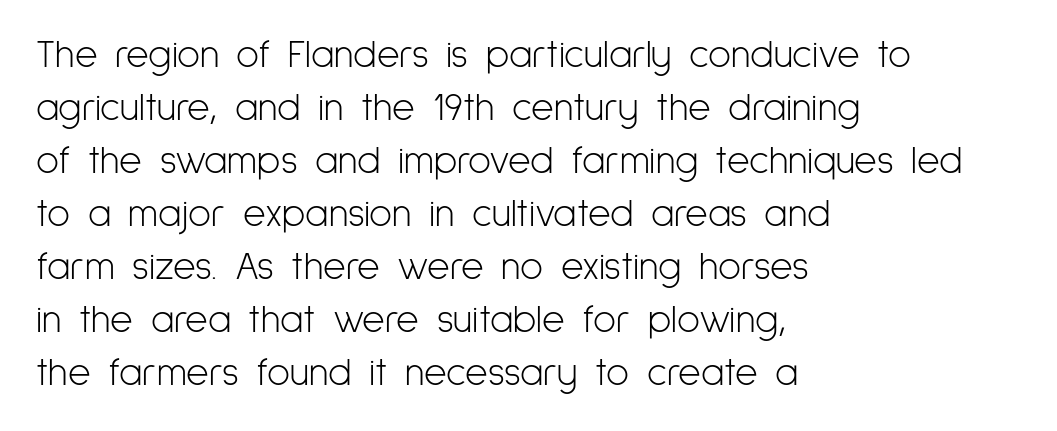
The image shows 39 px light, condensed sans-serif type, upright; set left-aligned, normal line spacing (1.36x), normal letter spacing, not underlined; low stroke contrast and a medium x-height.
